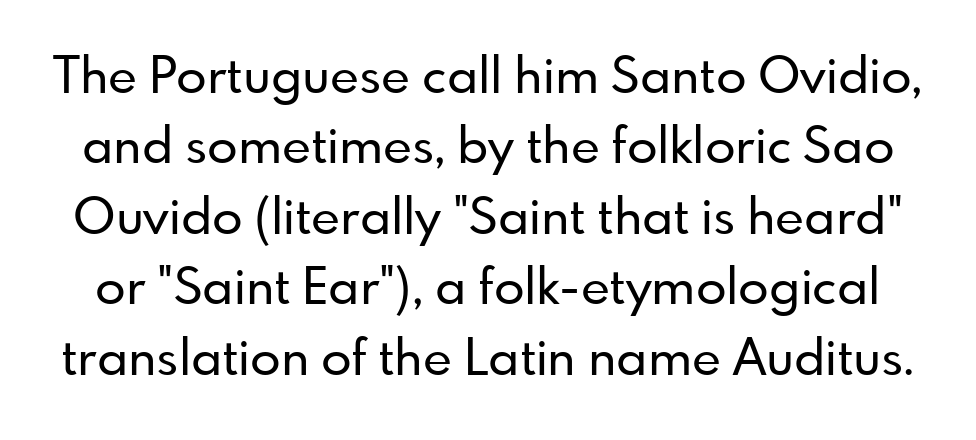
Q: Is the text italic (slanted)? A: No, it is upright.
Q: Is the typeface a serif or a sans-serif typeface? A: Sans-serif.
Q: Is the text underlined? A: No.
Q: Is the spacing between letters normal or unusually wide? A: Normal.
Q: Is the spacing between lines tight, normal or loose? A: Normal.
Q: Width (condensed, normal, or wide)? A: Normal.
Q: Stroke contrast? A: Low.
Q: x-height? A: Small.
Q: Monospaced? A: No.
